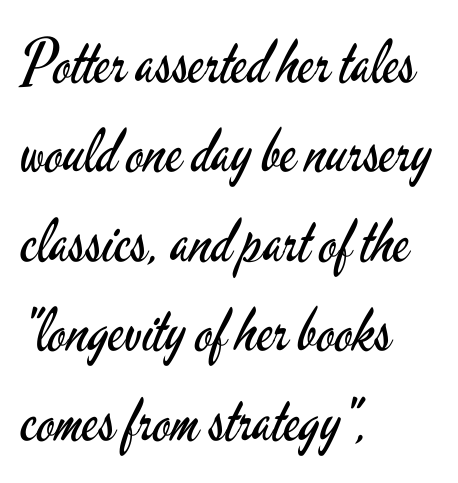
The image shows 60 px regular-weight, condensed sans-serif type; set left-aligned, normal line spacing (1.49x), normal letter spacing, not underlined; low stroke contrast and a small x-height.
